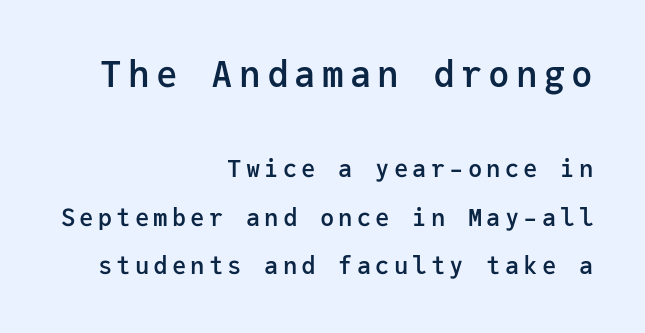
Loosely led — the rows are spread out. The type sits square on the baseline with zero lean. The passage shown is not underscored anywhere. Short and long lines alike share a common ending point at right. Type size steps down from the first block to the second.
